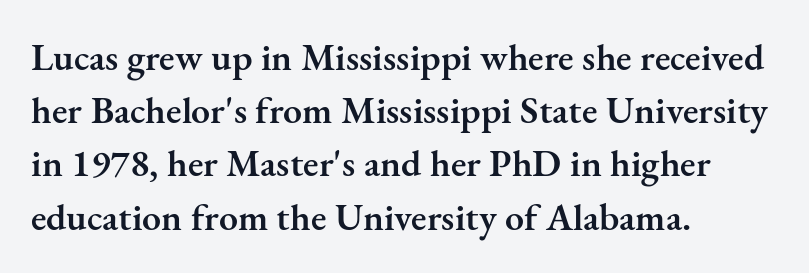
Q: Is the text bold? A: Semi-bold.
Q: Is the text italic (slanted)? A: No, it is upright.
Q: Is the typeface a serif or a sans-serif typeface? A: Serif.
Q: Is the text underlined? A: No.
Q: How is the paragraph aligned? A: Left-aligned.
Q: Is the spacing between letters normal or unusually wide? A: Normal.
Q: Is the spacing between lines tight, normal or loose? A: Normal.
Q: Width (condensed, normal, or wide)? A: Normal.
Q: Stroke contrast? A: Medium.
Q: x-height? A: Small.
Q: Monospaced? A: No.
